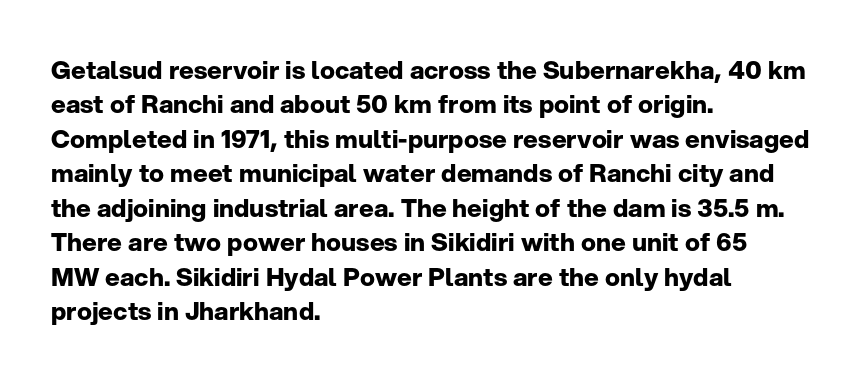
Q: Is the text bold? A: Yes.
Q: Is the text italic (slanted)? A: No, it is upright.
Q: Is the text underlined? A: No.
Q: How is the paragraph aligned? A: Left-aligned.
Q: Is the spacing between letters normal or unusually wide? A: Normal.
Q: Is the spacing between lines tight, normal or loose? A: Normal.
